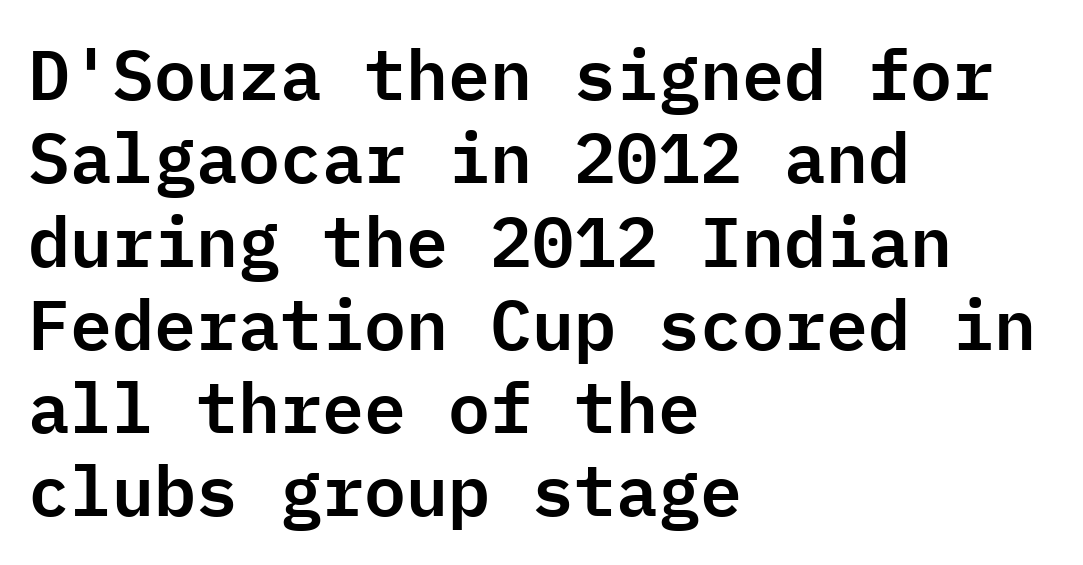
The image shows 70 px sans-serif type, upright, monospaced; set left-aligned, line spacing 1.19x, normal letter spacing, not underlined; low stroke contrast and a medium x-height.
